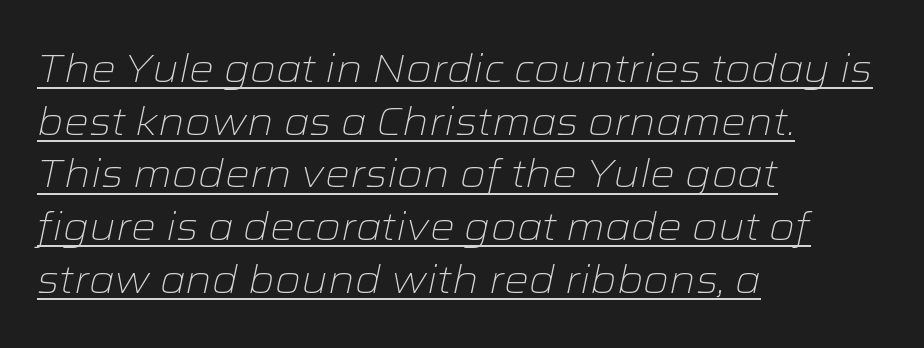
Regular leading. Is this a heavy cut? Hardly; it is regular or lighter. Rendered with sloped, italic letterforms. A rule runs beneath these lines of type.
